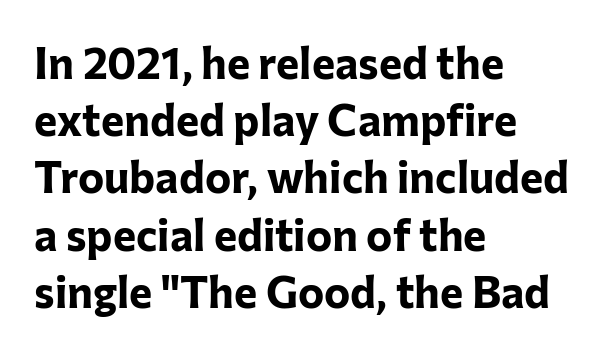
A typesetter would label this face a sans. If you drew a line through each stem, it would be perfectly vertical. Note the varied advance widths — an 'i' is clearly narrower than an 'm'. Type without underlining.
